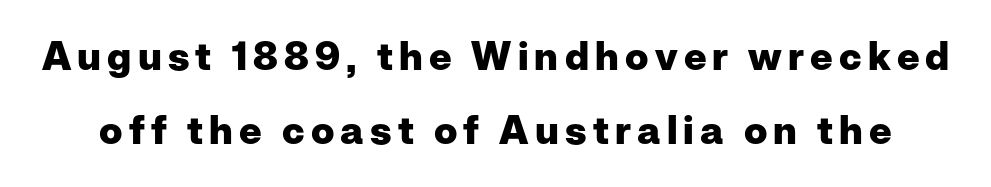
{"serif": "no", "italic": "no", "bold": "yes", "weight": "heavy", "width": "normal", "stroke_contrast": "low", "x_height": "medium", "monospaced": "no", "underline": "no", "line_spacing": "loose", "line_spacing_ratio": 1.91, "glyph_px": 39}
